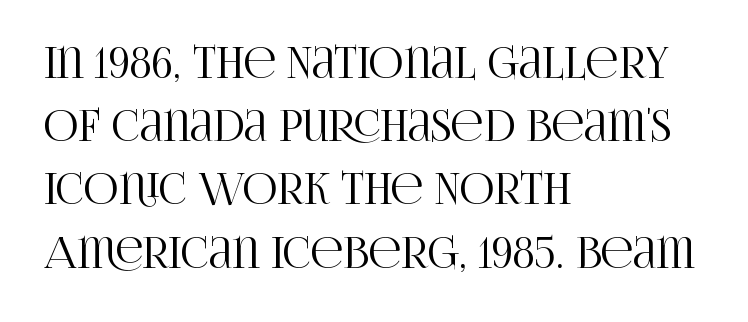
Q: Is the text italic (slanted)? A: No, it is upright.
Q: Is the typeface a serif or a sans-serif typeface? A: Serif.
Q: Is the text underlined? A: No.
Q: How is the paragraph aligned? A: Left-aligned.
Q: Is the spacing between letters normal or unusually wide? A: Normal.
Q: Is the spacing between lines tight, normal or loose? A: Normal.
Q: Width (condensed, normal, or wide)? A: Condensed.
Q: Stroke contrast? A: High.
Q: x-height? A: Large.
Q: Monospaced? A: No.
